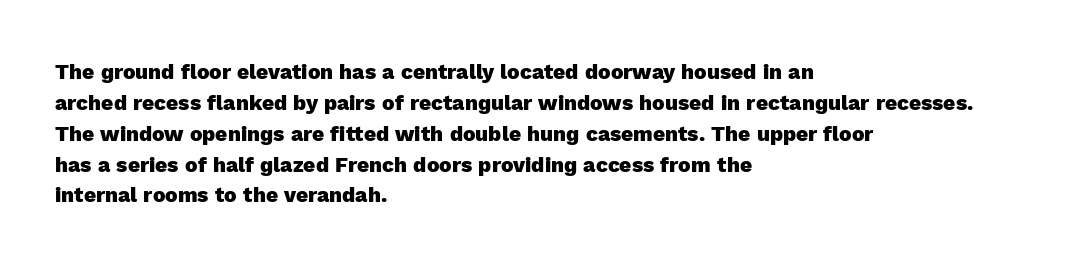
{"italic": "no", "bold": "yes", "underline": "no", "align": "left", "line_spacing": "normal", "line_spacing_ratio": 1.47, "letter_spacing": "normal", "letter_spacing_em": 0.0, "glyph_px": 21}
